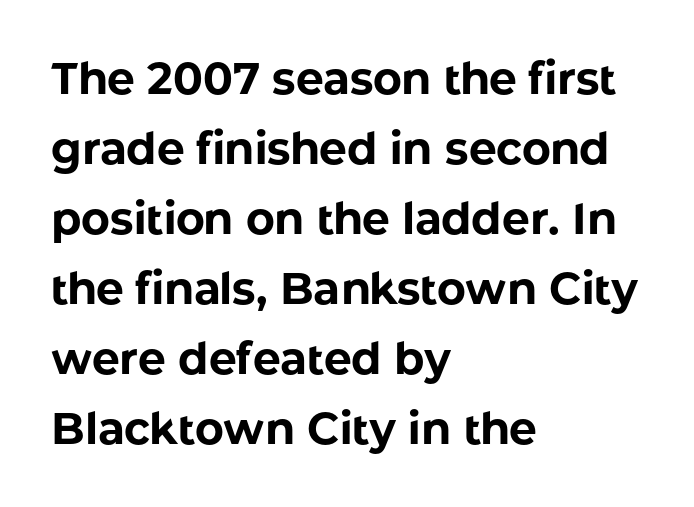
The image shows 44 px bold sans-serif type, upright; set left-aligned, normal line spacing (1.59x), normal letter spacing, not underlined; low stroke contrast and a medium x-height.
